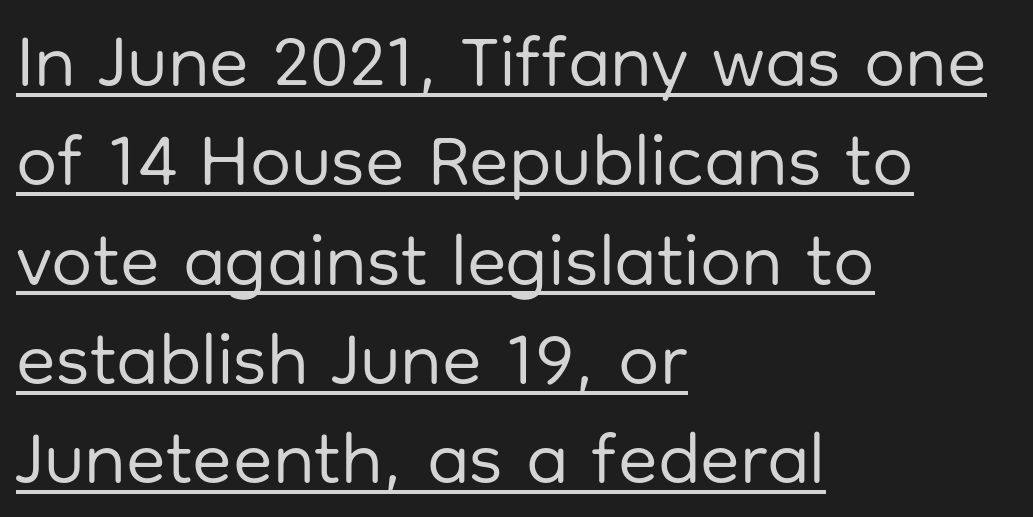
Look at the bottom of the vertical strokes: they stop flat, with no serifs. Notice how the stems are strictly vertical — no italics here. The setting favours the left margin, as ordinary paragraphs usually do. The passage shown stacks its lines at a standard gap. Vertical stems look standard width or narrower in stroke.
